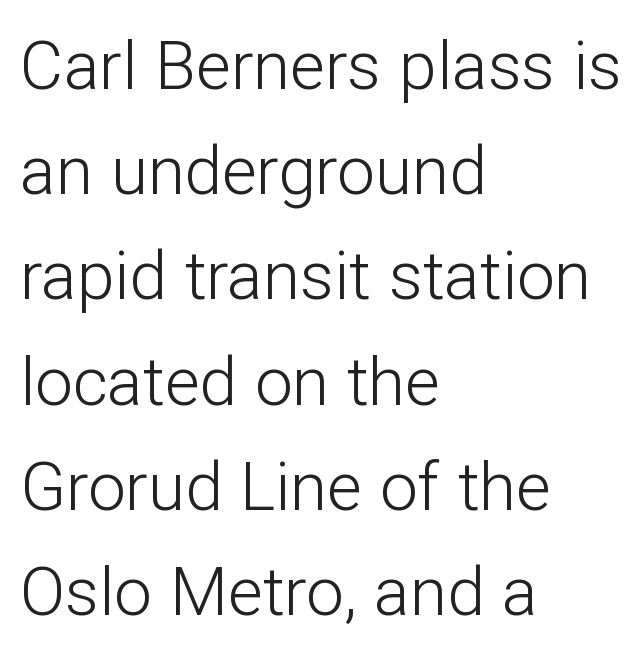
The image shows 67 px light sans-serif type, upright; set left-aligned, normal line spacing (1.57x), normal letter spacing, not underlined; low stroke contrast and a medium x-height.
